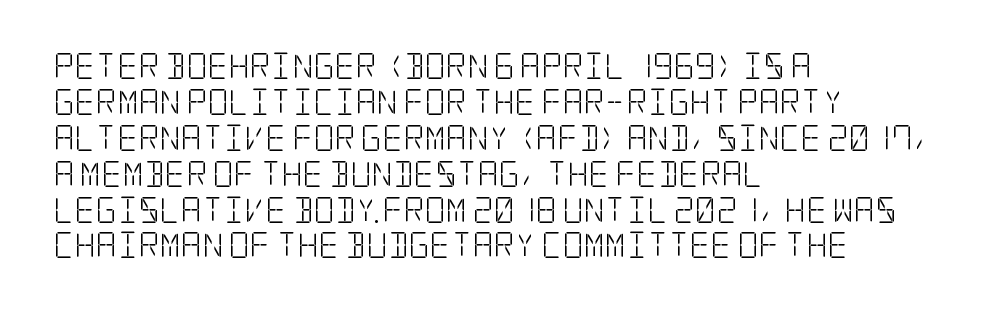
The characters are drawn with everyday or finer stroke widths. Line beginnings align vertically; line endings do not. Rule under the text: the space is simply empty. Words appear dense and cohesive because spacing is normal. Whoever set this chose a conventional vertical rhythm. Rendered with straight, roman letterforms.
